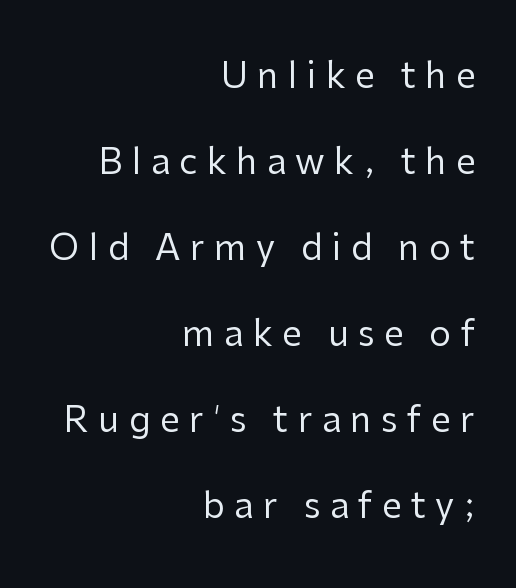
The image shows 35 px regular-weight sans-serif type, upright; set right-aligned, loose line spacing (2.46x), unusually wide letter spacing (+0.27 em), not underlined; low stroke contrast and a medium x-height.
